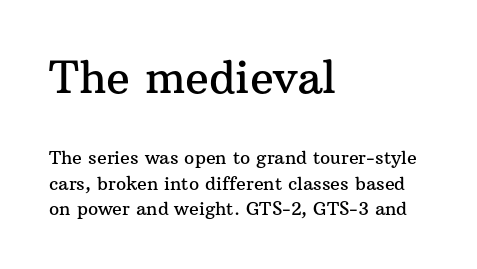
Is this a fixed-width face? No — the glyphs have proportional, varying widths. Characters follow at the spacing the type designer built in. Serif or sans? Serif — the stroke terminals have little feet. If you squint, the top block still reads clearly — it's the larger of the two. Is there any slant? The stems are plumb.
